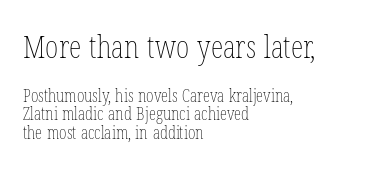
The image shows 32 px thin, condensed type, upright; set left-aligned, tight line spacing (1.03x), normal letter spacing, not underlined; the first (top) block is 1.78x larger; low stroke contrast and a medium x-height.
